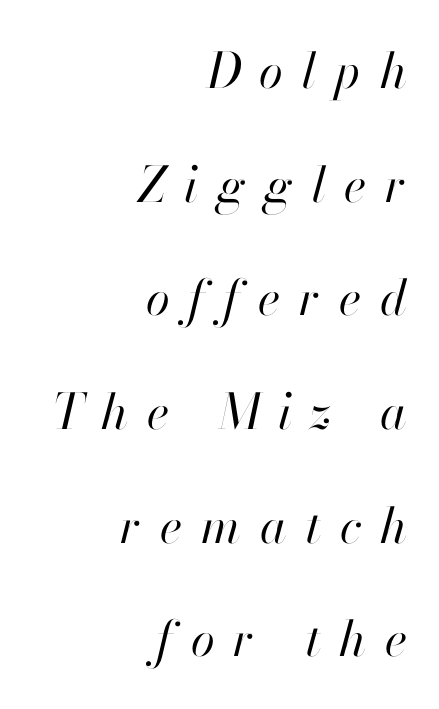
{"italic": "yes", "lean": "right", "slant_degrees": 13, "bold": "no", "weight": "regular", "width": "normal", "stroke_contrast": "high", "x_height": "small", "monospaced": "no", "underline": "no", "align": "right", "line_spacing": "loose", "line_spacing_ratio": 2.32, "letter_spacing": "wide", "letter_spacing_em": 0.38, "glyph_px": 49}
